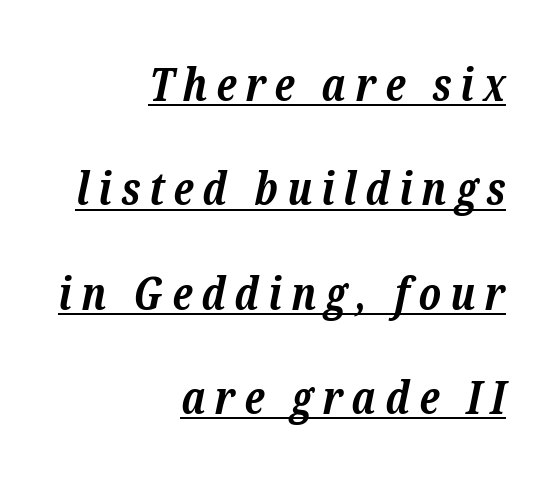
Reading down the block, your eye finds every line finishing at a fixed right position. The letters are bold, with thick, heavy strokes. Compared with undecorated copy, this sample adds a rule below the words. You could not count columns in this text — the font is proportionally spaced. Here the glyphs are tracked loosely, breaking word shapes into spaced letters.
